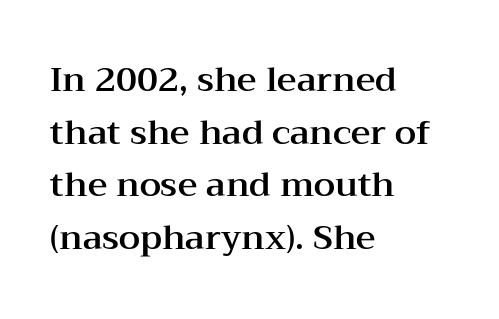
Q: Is the text italic (slanted)? A: No, it is upright.
Q: Is the typeface a serif or a sans-serif typeface? A: Serif.
Q: Is the text underlined? A: No.
Q: How is the paragraph aligned? A: Left-aligned.
Q: Is the spacing between letters normal or unusually wide? A: Normal.
Q: Is the spacing between lines tight, normal or loose? A: Normal.
Q: Width (condensed, normal, or wide)? A: Wide.
Q: Stroke contrast? A: Medium.
Q: x-height? A: Medium.
Q: Monospaced? A: No.
